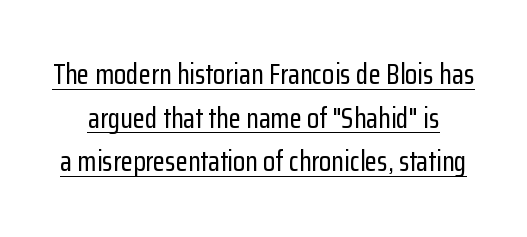
The rendered words wear a rule along their underside. Stroke terminals: plain, sans-serif. A roman cut, with each character standing at attention. You could not count columns in this text — the font is proportionally spaced.
